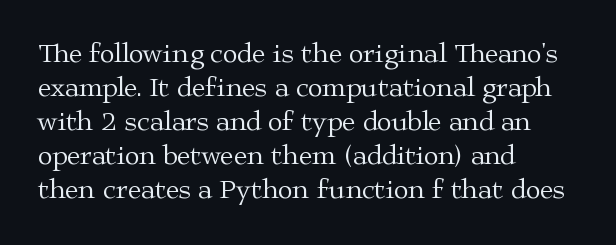
Vertically, the passage feels balanced, rows spaced as you'd expect. The strip under each line holds only bare page. Weight: in the light-to-regular range. Glyph-to-glyph distance matches everyday printed text.
